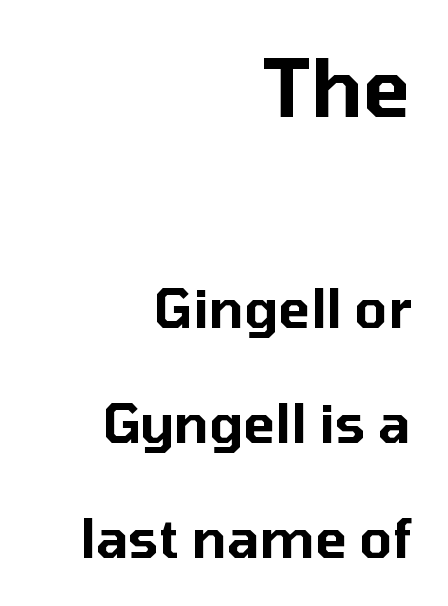
The image shows 80 px sans-serif type, upright; set right-aligned, loose line spacing (2.17x), normal letter spacing, not underlined; the first (top) block is 1.51x larger; low stroke contrast and a medium x-height.
